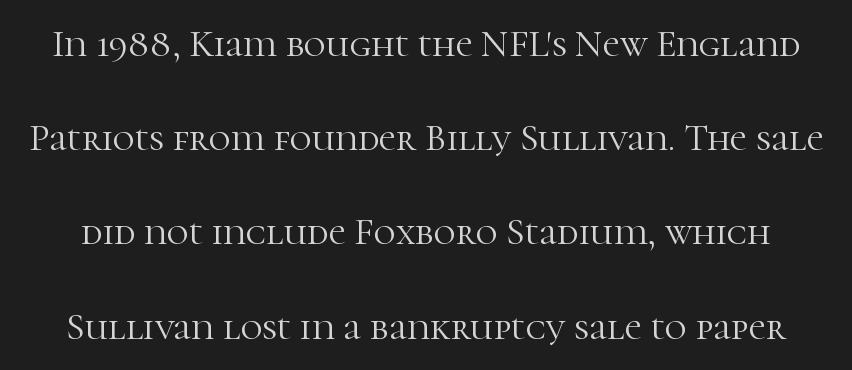
{"serif": "yes", "italic": "no", "bold": "no", "weight": "light", "width": "normal", "stroke_contrast": "high", "x_height": "medium", "monospaced": "no", "underline": "no", "line_spacing": "loose", "line_spacing_ratio": 2.48, "letter_spacing": "normal", "letter_spacing_em": 0.0, "glyph_px": 38}
